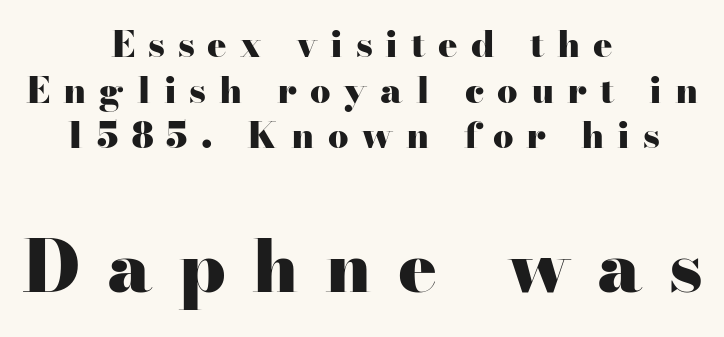
The image shows 72 px heavy, wide serif type, upright; set centered, normal line spacing (1.27x), unusually wide letter spacing (+0.36 em), not underlined; the second (bottom) block is 2.0x larger; high stroke contrast and a small x-height.
